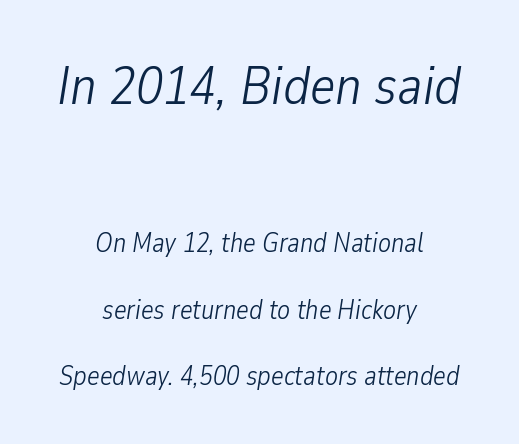
Q: Is the text bold? A: No.
Q: Is the text italic (slanted)? A: Yes, it leans right by about 9 degrees.
Q: Is the text underlined? A: No.
Q: How is the paragraph aligned? A: Centered.
Q: Is the spacing between letters normal or unusually wide? A: Normal.
Q: Is the spacing between lines tight, normal or loose? A: Loose.
Q: Which block of text is set in a larger size, the first (top) or the second (bottom)? A: The first (top) one.
Q: Width (condensed, normal, or wide)? A: Condensed.
Q: Stroke contrast? A: Low.
Q: x-height? A: Medium.
Q: Monospaced? A: No.
